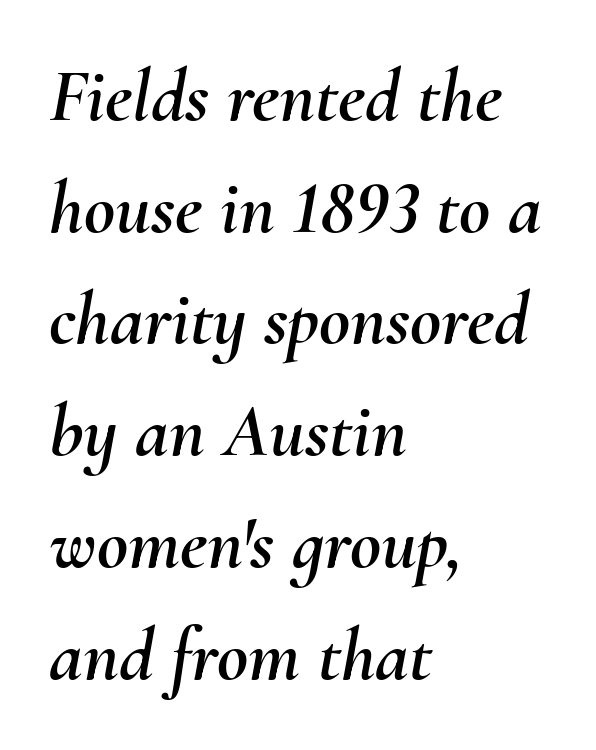
{"italic": "yes", "lean": "right", "slant_degrees": 10, "width": "normal", "stroke_contrast": "medium", "x_height": "small", "monospaced": "no", "underline": "no", "align": "left", "line_spacing": "normal", "line_spacing_ratio": 1.47, "letter_spacing": "normal", "letter_spacing_em": 0.0, "glyph_px": 76}
